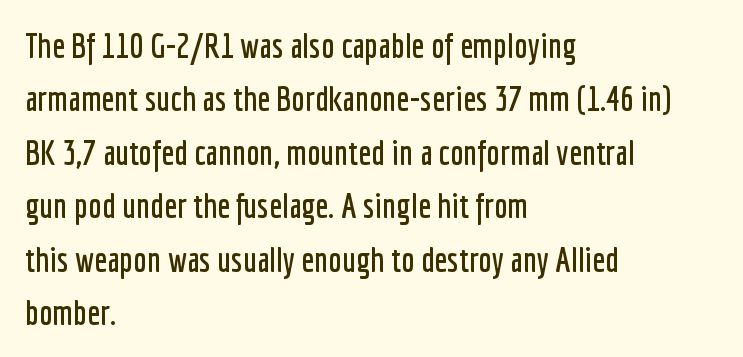
The image shows 34 px condensed sans-serif type, upright; set left-aligned, normal line spacing (1.57x), normal letter spacing, not underlined; low stroke contrast and a medium x-height.
